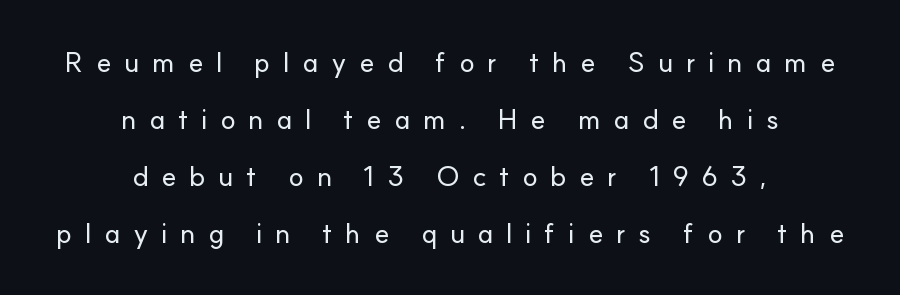
{"serif": "no", "italic": "no", "width": "normal", "stroke_contrast": "low", "x_height": "small", "monospaced": "no", "underline": "no", "align": "center", "line_spacing": "loose", "line_spacing_ratio": 2.03, "letter_spacing": "wide", "letter_spacing_em": 0.45, "glyph_px": 28}
